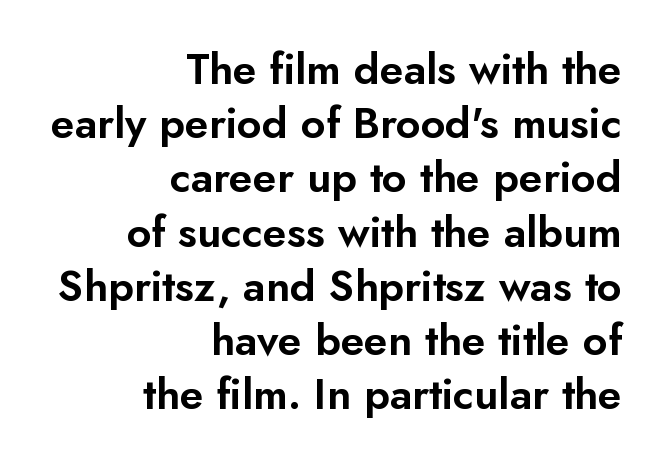
{"serif": "no", "italic": "no", "width": "normal", "stroke_contrast": "low", "x_height": "small", "monospaced": "no", "underline": "no", "align": "right", "line_spacing": "normal", "line_spacing_ratio": 1.26, "letter_spacing": "normal", "letter_spacing_em": 0.0, "glyph_px": 43}
